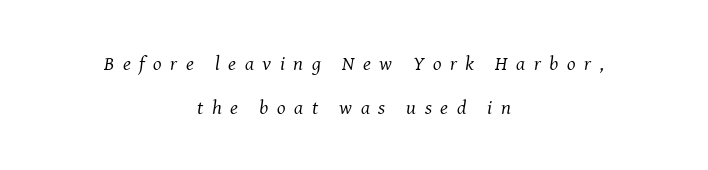
{"italic": "yes", "lean": "right", "slant_degrees": 8, "bold": "no", "underline": "no", "align": "center", "line_spacing": "loose", "line_spacing_ratio": 2.19, "letter_spacing": "wide", "letter_spacing_em": 0.43, "glyph_px": 20}
